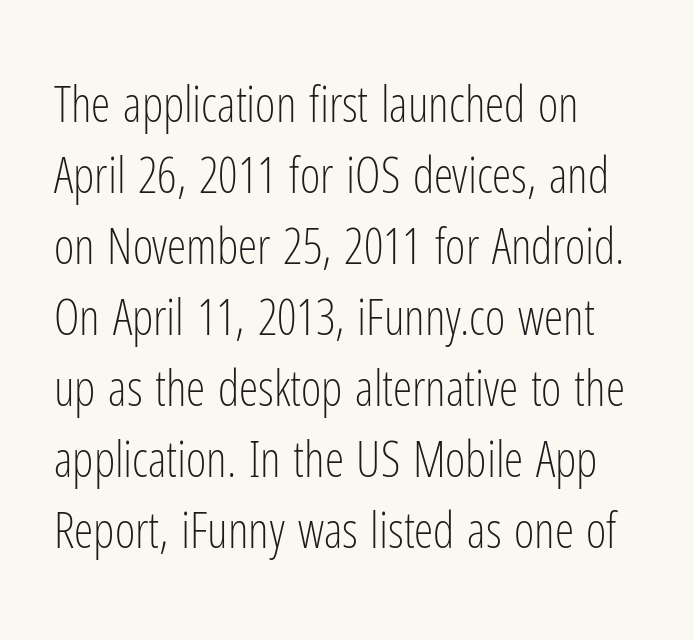
{"serif": "no", "italic": "no", "bold": "no", "weight": "light", "width": "condensed", "stroke_contrast": "low", "x_height": "medium", "monospaced": "no", "underline": "no", "align": "left", "line_spacing": "normal", "line_spacing_ratio": 1.45, "letter_spacing": "normal", "letter_spacing_em": 0.0, "glyph_px": 49}
